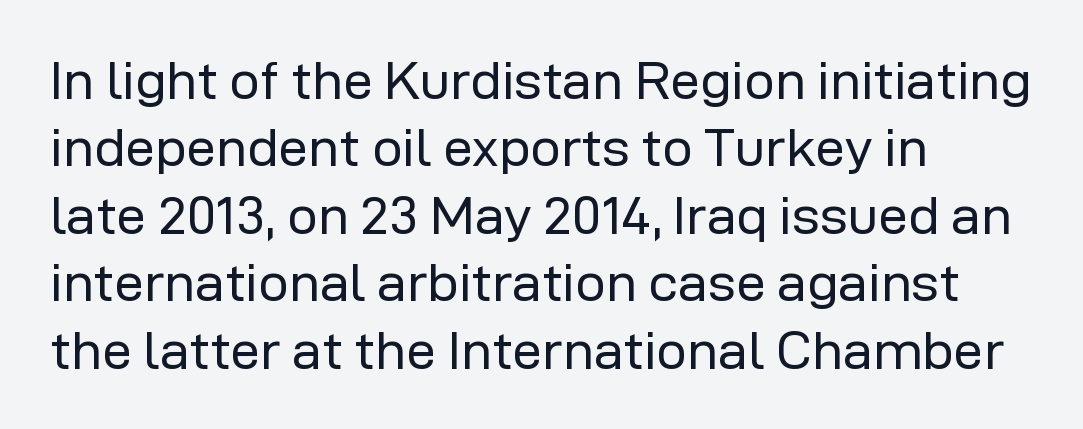
{"serif": "no", "italic": "no", "bold": "no", "weight": "regular", "width": "normal", "stroke_contrast": "low", "x_height": "medium", "monospaced": "no", "underline": "no", "align": "left", "line_spacing": "normal", "line_spacing_ratio": 1.25, "letter_spacing": "normal", "letter_spacing_em": 0.0, "glyph_px": 54}
